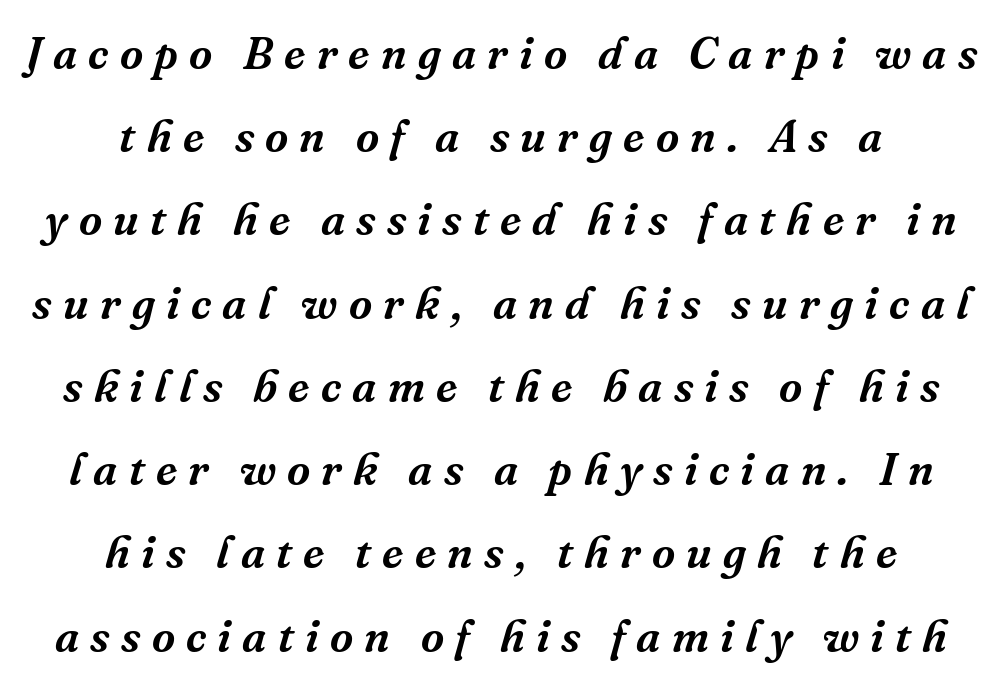
Is this a fixed-width face? No — the glyphs have proportional, varying widths. Typeset on center — no edge is straight. The font family rendered here belongs to the serif group. The horizontal fit of the characters is loose and conspicuously gappy. This rendering features lettering with no underline.
